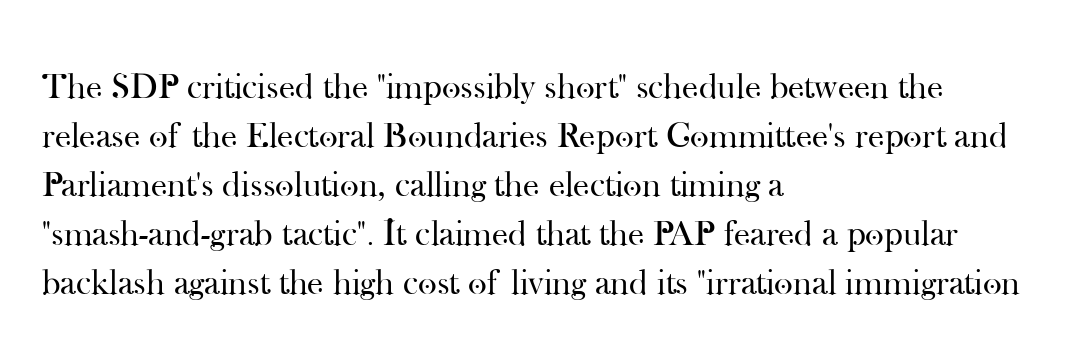
{"serif": "yes", "italic": "no", "bold": "no", "weight": "regular", "width": "normal", "stroke_contrast": "high", "x_height": "small", "monospaced": "no", "underline": "no", "align": "left", "line_spacing": "normal", "line_spacing_ratio": 1.36, "letter_spacing": "normal", "letter_spacing_em": 0.0, "glyph_px": 36}
